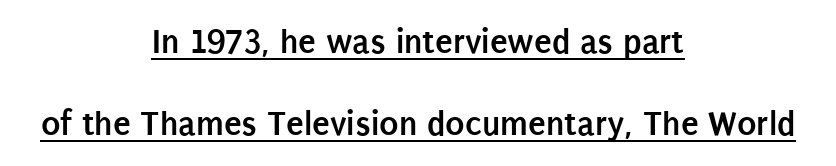
The image shows 36 px semibold, condensed sans-serif type, upright; set centered, loose line spacing (2.28x), normal letter spacing, underlined; low stroke contrast and a large x-height.
